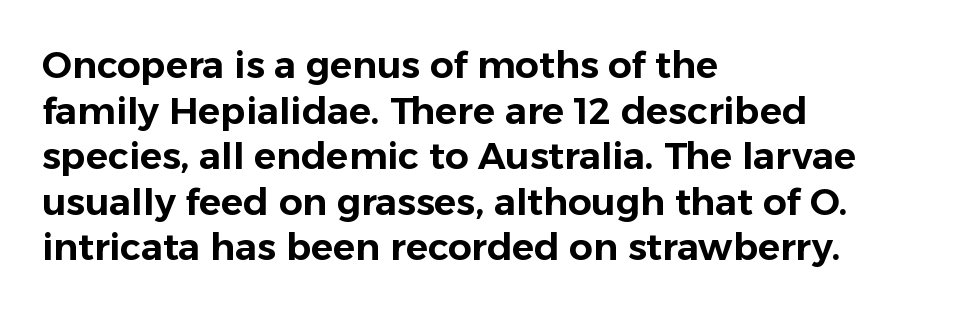
Q: Is the text italic (slanted)? A: No, it is upright.
Q: Is the typeface a serif or a sans-serif typeface? A: Sans-serif.
Q: Is the text underlined? A: No.
Q: How is the paragraph aligned? A: Left-aligned.
Q: Is the spacing between letters normal or unusually wide? A: Normal.
Q: Width (condensed, normal, or wide)? A: Normal.
Q: Stroke contrast? A: Low.
Q: x-height? A: Medium.
Q: Monospaced? A: No.
